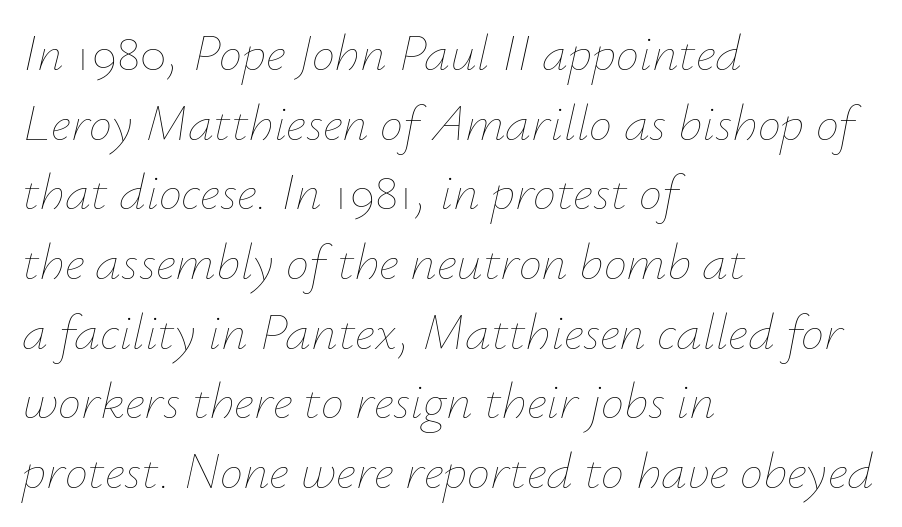
The text carries the slant typical of an italic or oblique font. In terms of leading, this rendering sits right in the middle. Descenders are the only things crossing below the line. The gaps between neighbouring characters are ordinary and unremarkable. Caption: multi-line text, flush left, ragged right.
